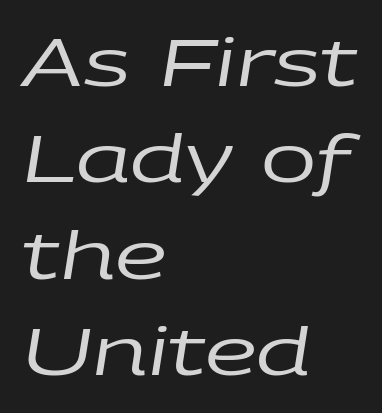
{"italic": "yes", "lean": "right", "slant_degrees": 9, "bold": "no", "weight": "regular", "width": "wide", "stroke_contrast": "low", "x_height": "large", "monospaced": "no", "underline": "no", "align": "left", "line_spacing": "normal", "line_spacing_ratio": 1.46, "letter_spacing": "normal", "letter_spacing_em": 0.0, "glyph_px": 66}
